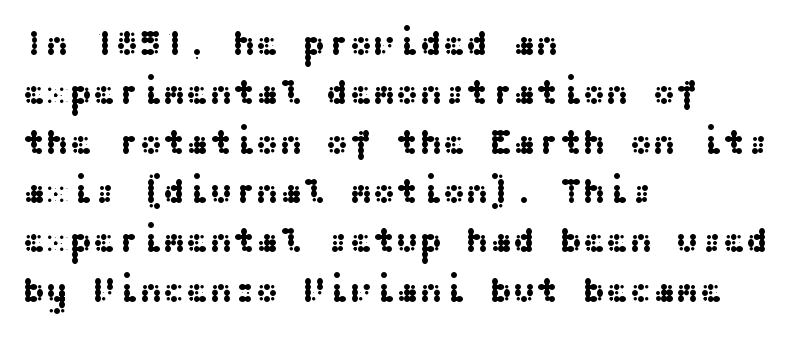
{"serif": "no", "italic": "no", "width": "wide", "stroke_contrast": "medium", "x_height": "medium", "underline": "no", "align": "left", "line_spacing": "normal", "line_spacing_ratio": 1.41, "letter_spacing": "normal", "letter_spacing_em": 0.0, "glyph_px": 35}
